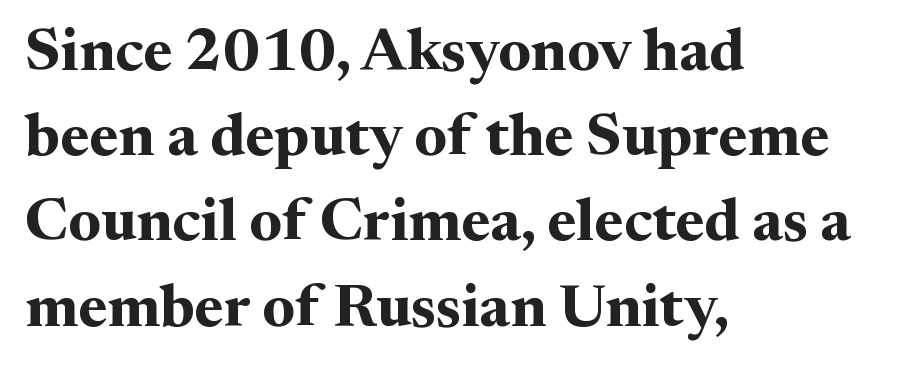
The image shows 60 px bold serif type, upright; set left-aligned, normal line spacing (1.42x), normal letter spacing, not underlined; medium stroke contrast and a medium x-height.
